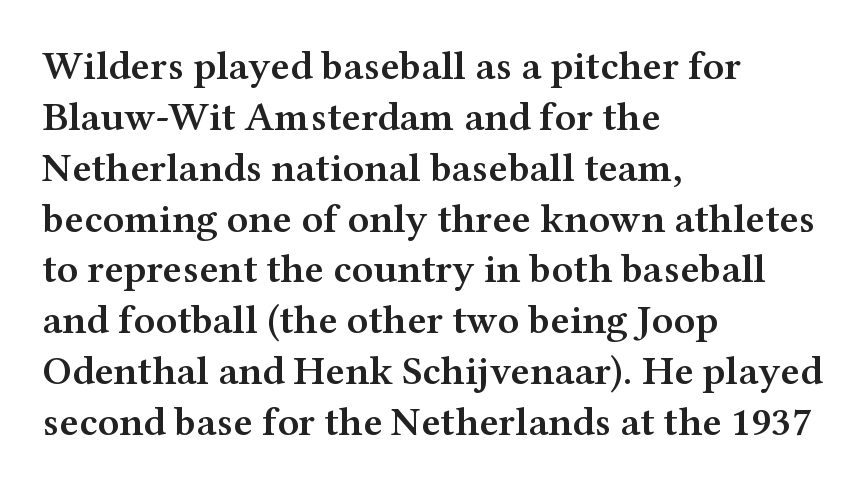
Look at the tracking — it's just the regular setting, nothing added. This sample uses a serif face. The specimen reads as upright at a glance. The passage shown is not underscored anywhere. The paragraph shown leans on its left margin.
